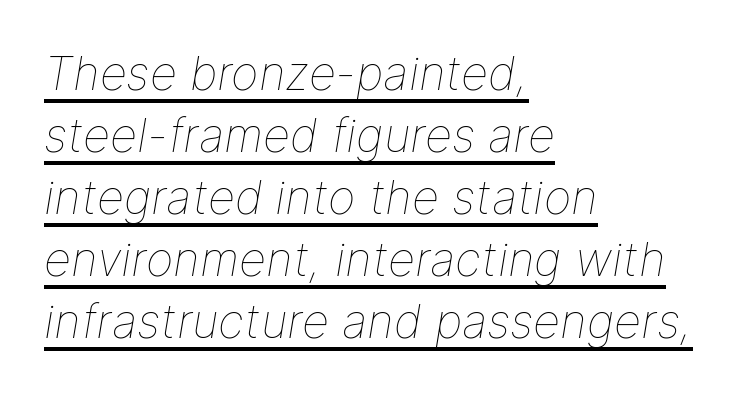
{"italic": "yes", "lean": "right", "slant_degrees": 9, "bold": "no", "weight": "thin", "width": "normal", "stroke_contrast": "low", "x_height": "medium", "monospaced": "no", "underline": "yes", "align": "left", "line_spacing": "normal", "line_spacing_ratio": 1.32, "letter_spacing": "normal", "letter_spacing_em": 0.0, "glyph_px": 47}
